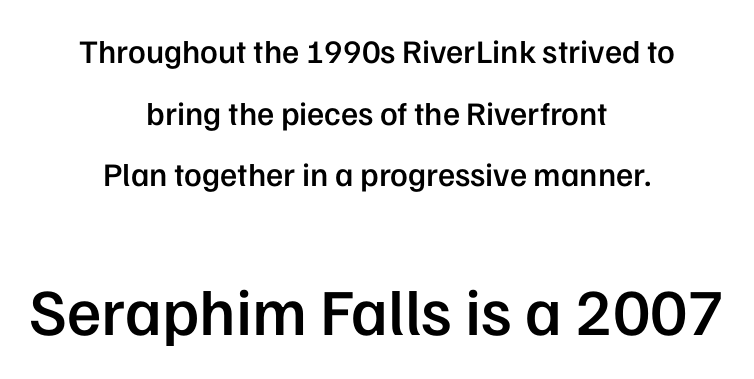
The image shows 66 px semibold sans-serif type, upright; set centered, line spacing 1.87x, normal letter spacing, not underlined; the second (bottom) block is 2.0x larger; low stroke contrast and a medium x-height.
